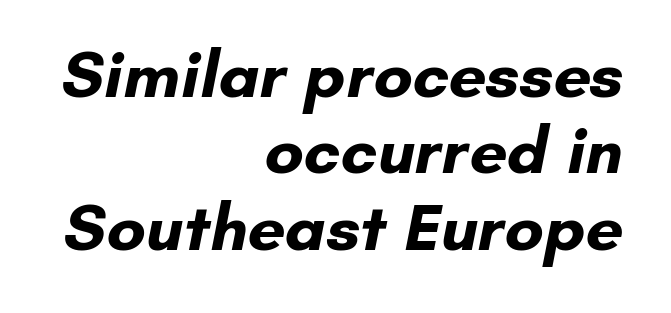
The image shows 67 px bold sans-serif type; set right-aligned, tight line spacing (1.14x), normal letter spacing, not underlined; low stroke contrast and a small x-height.
